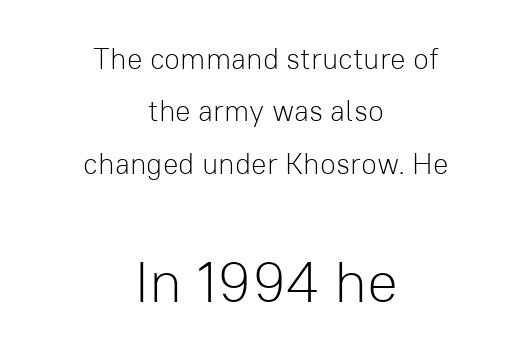
The image shows 58 px light sans-serif type, upright; set centered, line spacing 1.81x, normal letter spacing, not underlined; the second (bottom) block is 2.0x larger; low stroke contrast and a medium x-height.
